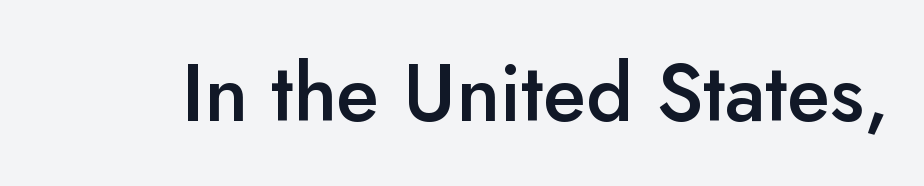
The image shows 80 px semibold sans-serif type, upright; set normal letter spacing, not underlined; low stroke contrast and a small x-height.
